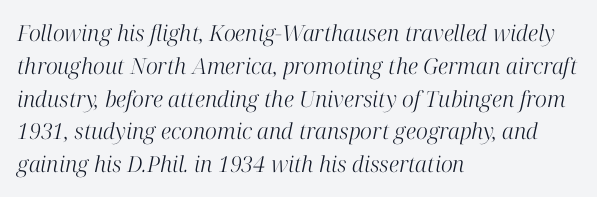
The image shows 22 px text type, italic (leaning right); set left-aligned, normal line spacing (1.49x), normal letter spacing, not underlined.
